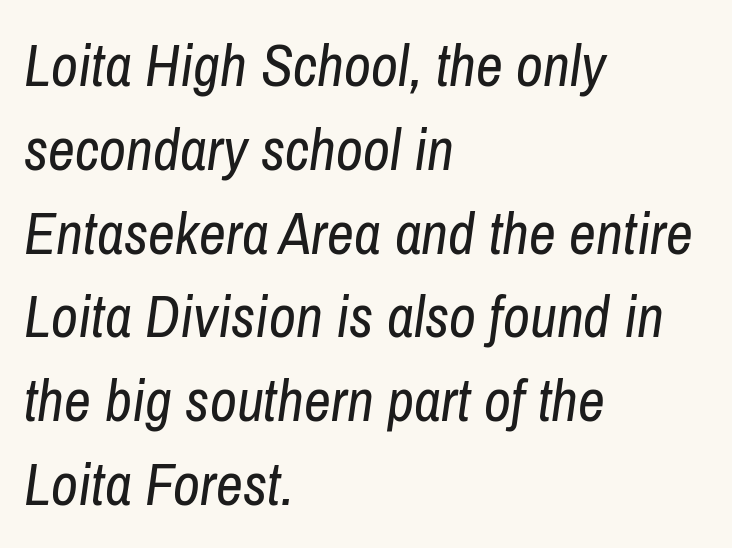
Compared with typical paragraphs, the rows here are spaced about the same. You could not count columns in this text — the font is proportionally spaced. If you drew a ruler down the left edge, every line would touch it. Style check: oblique.
